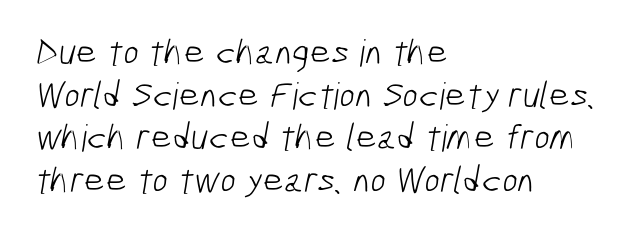
The image shows 37 px light, condensed sans-serif type; set left-aligned, tight line spacing (1.15x), normal letter spacing, not underlined; low stroke contrast and a medium x-height.
